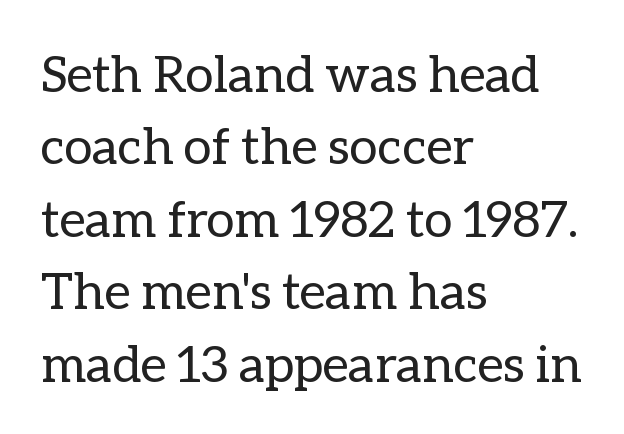
The words here are not underlined. Style check: upright. What's the leading like? Ordinary, nothing unusual. Counters stay open thanks to moderate or lighter strokes. The letters advance in unequal steps, a hallmark of proportional type.
